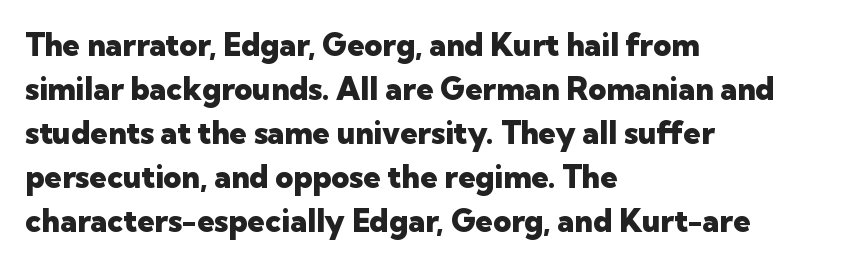
The image shows 31 px heavy sans-serif type, upright; set left-aligned, normal line spacing (1.42x), normal letter spacing, not underlined; low stroke contrast and a medium x-height.
